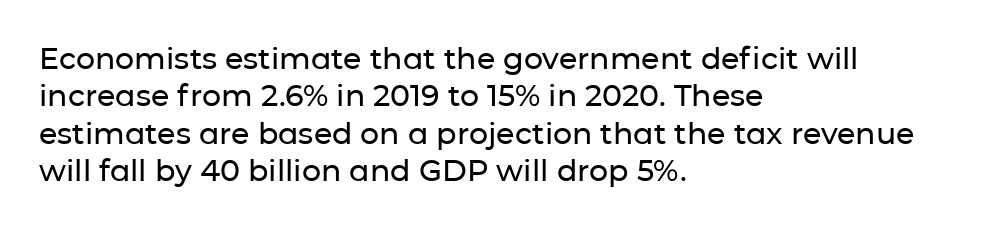
The image shows 30 px sans-serif type, upright; set left-aligned, normal line spacing (1.25x), normal letter spacing, not underlined; low stroke contrast and a medium x-height.
